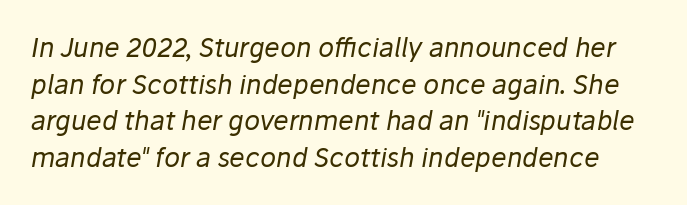
{"italic": "yes", "lean": "right", "slant_degrees": 10, "bold": "no", "underline": "no", "line_spacing": "normal", "line_spacing_ratio": 1.41, "letter_spacing": "normal", "letter_spacing_em": 0.0, "glyph_px": 26}
